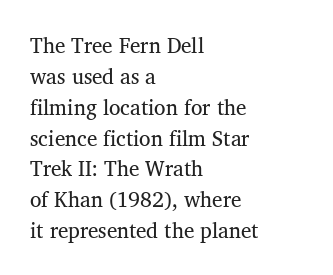
Q: Is the text bold? A: No.
Q: Is the text italic (slanted)? A: No, it is upright.
Q: Is the text underlined? A: No.
Q: How is the paragraph aligned? A: Left-aligned.
Q: Is the spacing between letters normal or unusually wide? A: Normal.
Q: Is the spacing between lines tight, normal or loose? A: Normal.
